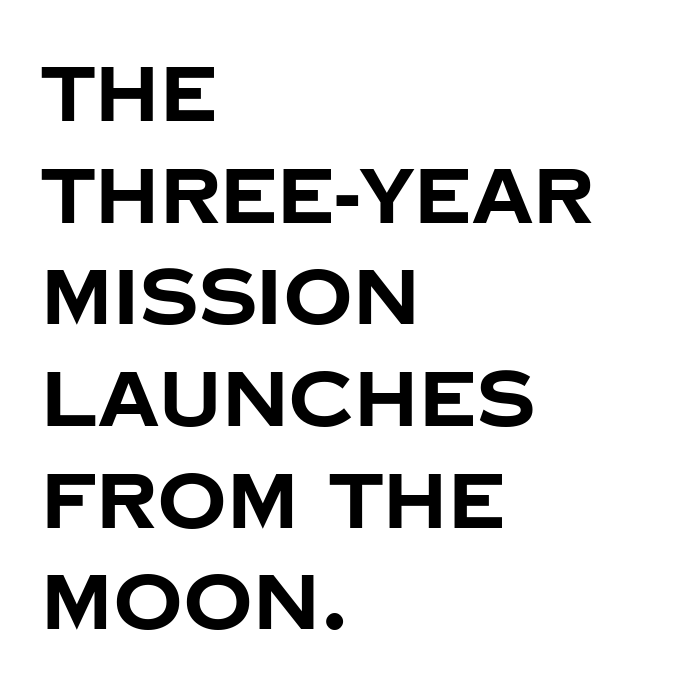
The image shows 77 px bold sans-serif type, upright; set left-aligned, normal line spacing (1.32x), normal letter spacing, not underlined; low stroke contrast and a large x-height.
